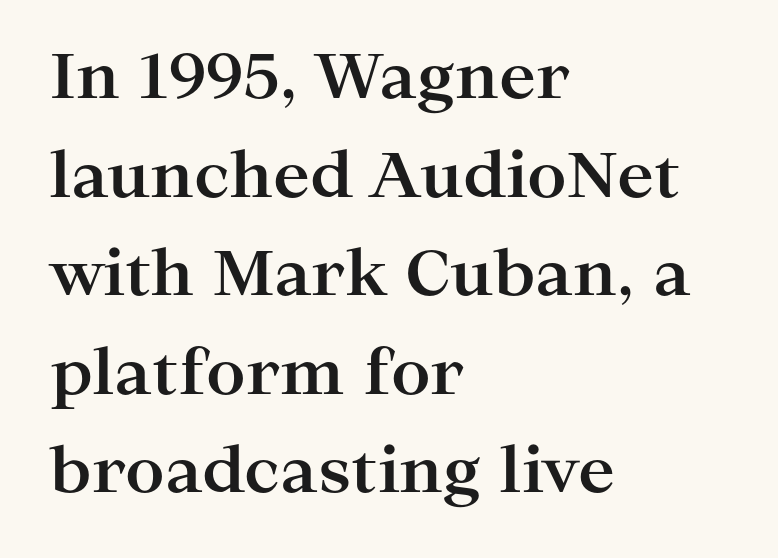
Q: Is the text bold? A: Yes.
Q: Is the text italic (slanted)? A: No, it is upright.
Q: Is the typeface a serif or a sans-serif typeface? A: Serif.
Q: Is the text underlined? A: No.
Q: How is the paragraph aligned? A: Left-aligned.
Q: Is the spacing between letters normal or unusually wide? A: Normal.
Q: Is the spacing between lines tight, normal or loose? A: Normal.
Q: Width (condensed, normal, or wide)? A: Wide.
Q: Stroke contrast? A: High.
Q: x-height? A: Medium.
Q: Monospaced? A: No.
